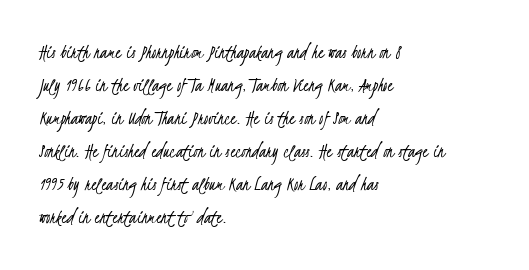
Spacing between characters is what you'd get straight out of the box. The letters look calm and open, with moderate or lighter stems. A bare baseline throughout the passage. The block of text has a typical density, with ordinary space between rows.
